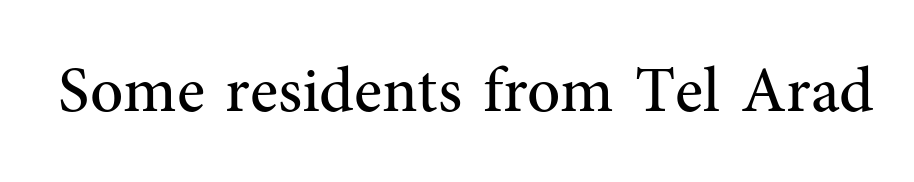
{"serif": "yes", "italic": "no", "bold": "no", "weight": "regular", "width": "normal", "stroke_contrast": "medium", "x_height": "medium", "monospaced": "no", "underline": "no", "letter_spacing": "normal", "letter_spacing_em": 0.0, "glyph_px": 65}
